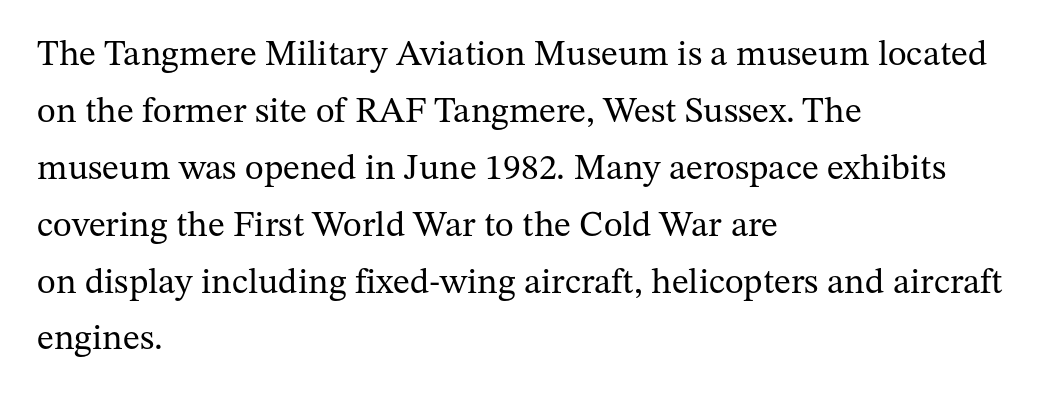
{"serif": "yes", "italic": "no", "bold": "no", "weight": "regular", "width": "normal", "stroke_contrast": "medium", "x_height": "medium", "monospaced": "no", "underline": "no", "align": "left", "line_spacing": "normal", "line_spacing_ratio": 1.58, "letter_spacing": "normal", "letter_spacing_em": 0.0, "glyph_px": 36}
